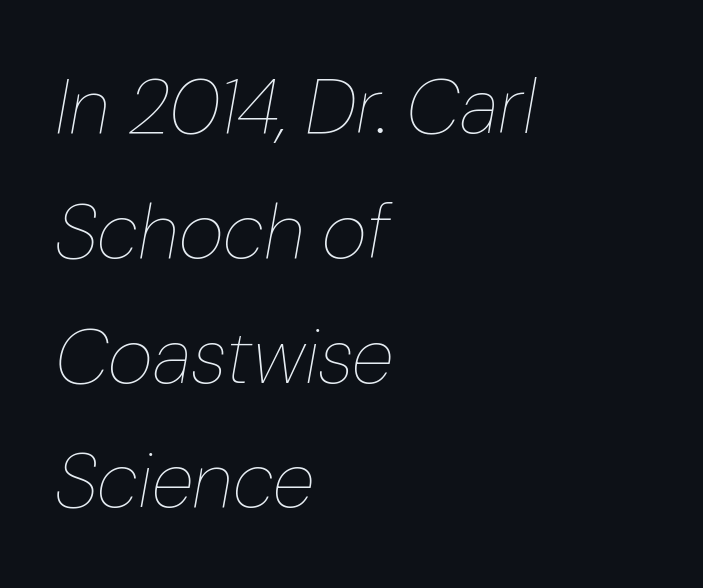
The rendering anchors every line to the left-hand side. Note the varied advance widths — an 'i' is clearly narrower than an 'm'. Stems and bowls with no extra thickness — not bold. Vertical spacing — default. The letterforms sit shoulder to shoulder at normal distance. This is oblique type, the kind used for emphasis or titles.
